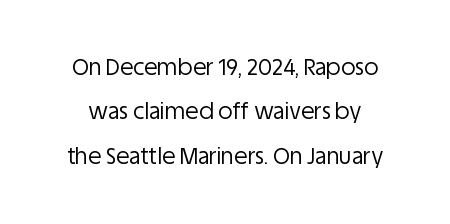
{"italic": "no", "bold": "no", "underline": "no", "line_spacing": "loose", "line_spacing_ratio": 2.02, "letter_spacing": "normal", "letter_spacing_em": 0.0, "glyph_px": 22}
